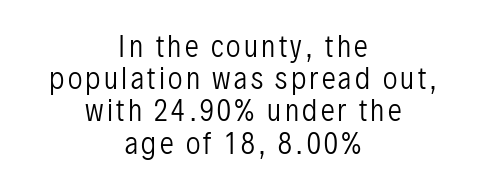
Typographically, this falls in the sans-serif category. Underlining? Definitely not there. Varying glyph widths throughout — classic text-font behaviour. Interline gaps are noticeably narrow in this sample. Which margin do the lines hug? Neither — every line sits in the middle.
